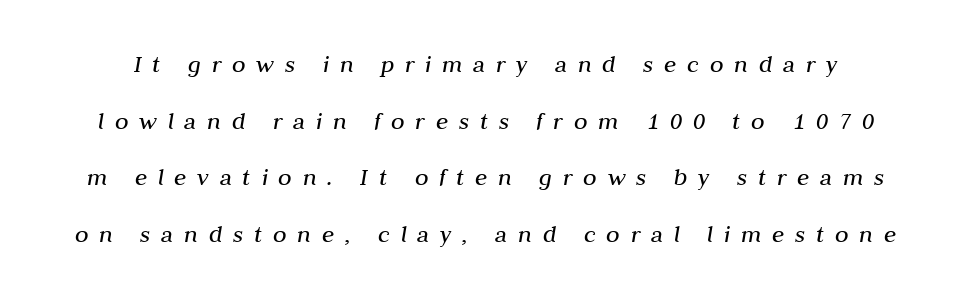
Is the stroke heavy? The answer is a plain regular-or-lighter. The foot of each line stays bare and open. The axis of the letterforms is tilted away from vertical. Reading down the column, the eye jumps a long way to each next line.
